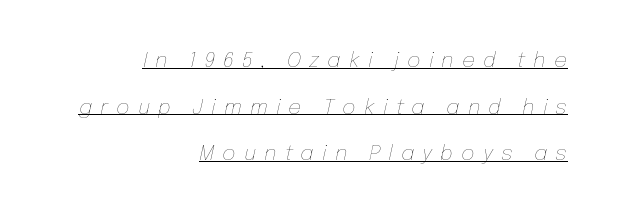
Honestly, the underline is the first thing you notice here. A typesetter would mark this as italic. Tracking here is generous; glyphs stand well apart from one another. The lines are spread far apart with generous leading. These lines are set flush right with a ragged left edge. Unbolded letterforms with no extra heft.
